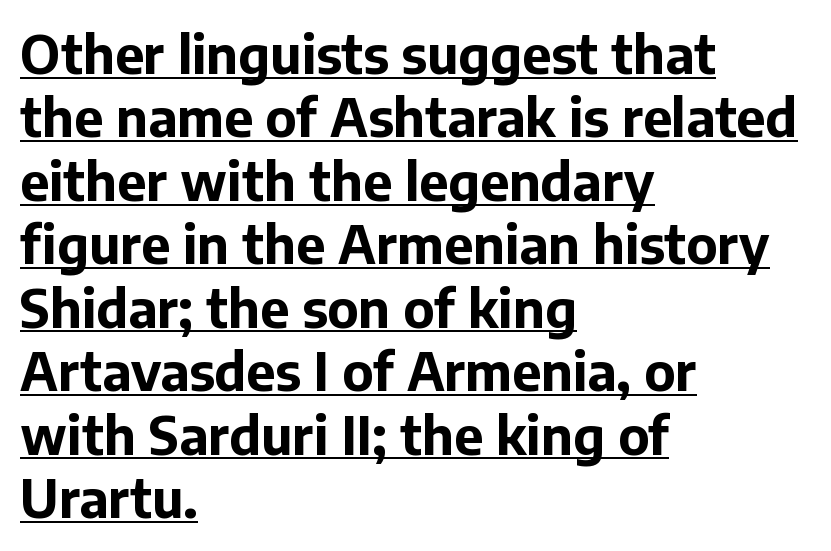
{"serif": "no", "italic": "no", "bold": "yes", "weight": "bold", "width": "normal", "stroke_contrast": "low", "x_height": "medium", "monospaced": "no", "underline": "yes", "align": "left", "line_spacing_ratio": 1.22, "letter_spacing": "normal", "letter_spacing_em": 0.0, "glyph_px": 52}
